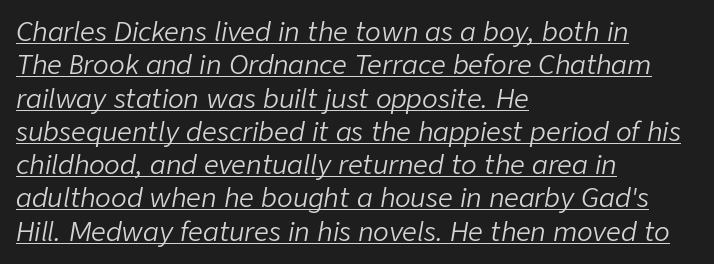
Q: Is the text bold? A: No.
Q: Is the text italic (slanted)? A: Yes, it leans right by about 9 degrees.
Q: Is the text underlined? A: Yes.
Q: How is the paragraph aligned? A: Left-aligned.
Q: Is the spacing between letters normal or unusually wide? A: Normal.
Q: Is the spacing between lines tight, normal or loose? A: Normal.
